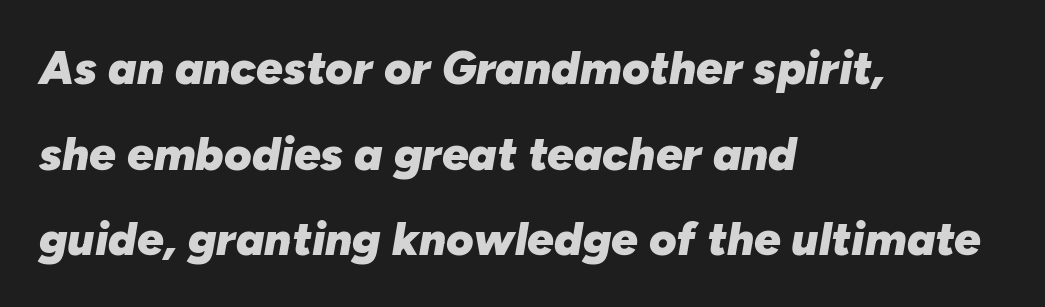
The image shows 47 px heavy type, italic (leaning right); set left-aligned, line spacing 1.82x, normal letter spacing, not underlined; low stroke contrast and a medium x-height.
